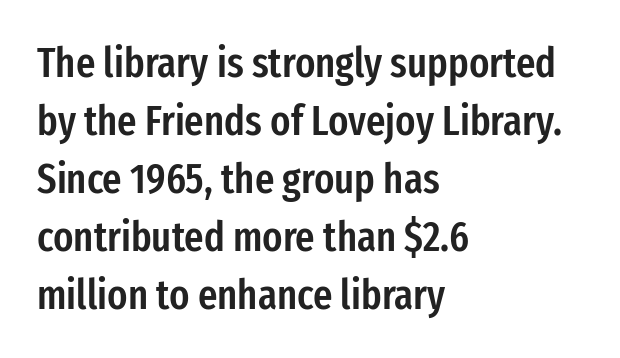
Q: Is the text bold? A: Semi-bold.
Q: Is the text italic (slanted)? A: No, it is upright.
Q: Is the typeface a serif or a sans-serif typeface? A: Sans-serif.
Q: Is the text underlined? A: No.
Q: How is the paragraph aligned? A: Left-aligned.
Q: Is the spacing between letters normal or unusually wide? A: Normal.
Q: Is the spacing between lines tight, normal or loose? A: Normal.
Q: Width (condensed, normal, or wide)? A: Condensed.
Q: Stroke contrast? A: Low.
Q: x-height? A: Medium.
Q: Monospaced? A: No.
